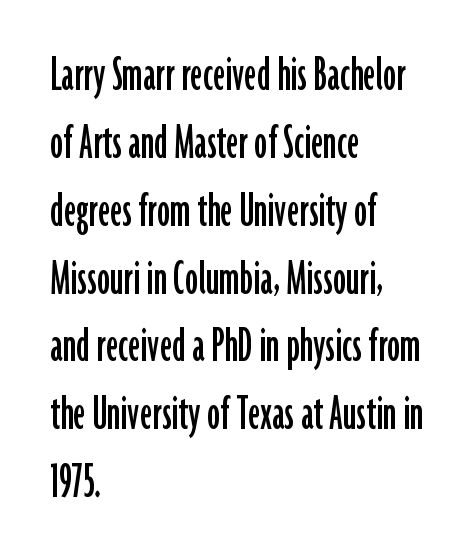
The designer went with a sans here, leaving each stem footless. Do the characters align in a grid? No, the font is proportional. Leading matches the norm, producing a regular column. The passage is arranged the way most books set body copy — flush left.
